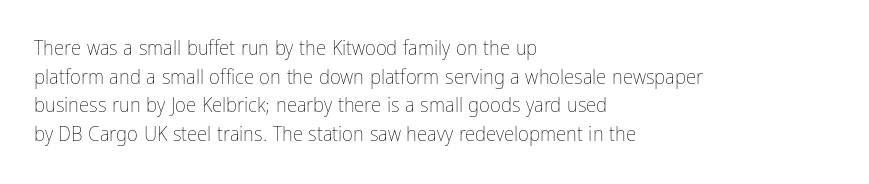
The image shows 21 px text type, upright; set left-aligned, normal line spacing (1.36x), normal letter spacing, not underlined.
